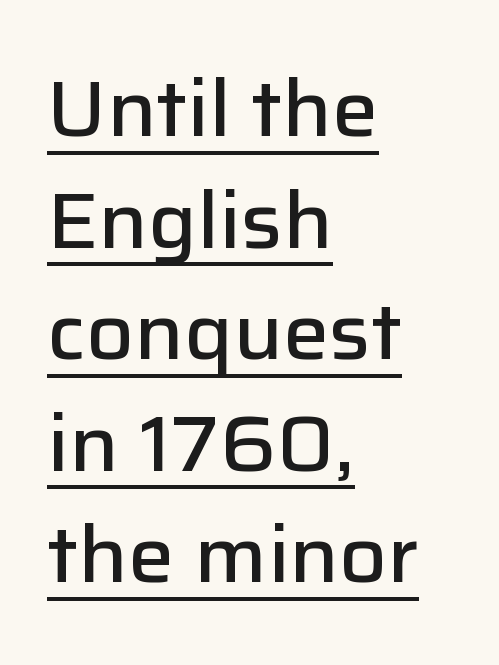
Q: Is the text bold? A: Semi-bold.
Q: Is the text italic (slanted)? A: No, it is upright.
Q: Is the typeface a serif or a sans-serif typeface? A: Sans-serif.
Q: Is the text underlined? A: Yes.
Q: How is the paragraph aligned? A: Left-aligned.
Q: Is the spacing between letters normal or unusually wide? A: Normal.
Q: Is the spacing between lines tight, normal or loose? A: Normal.
Q: Width (condensed, normal, or wide)? A: Normal.
Q: Stroke contrast? A: Low.
Q: x-height? A: Medium.
Q: Monospaced? A: No.
